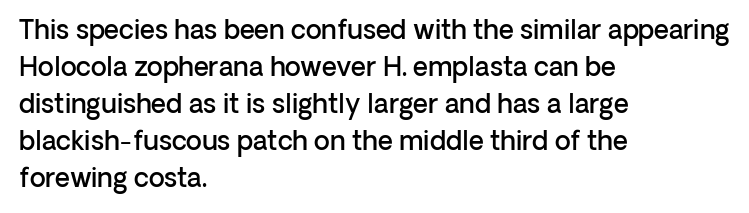
{"italic": "no", "bold": "semi", "underline": "no", "align": "left", "line_spacing": "normal", "line_spacing_ratio": 1.42, "letter_spacing": "normal", "letter_spacing_em": 0.0, "glyph_px": 26}
